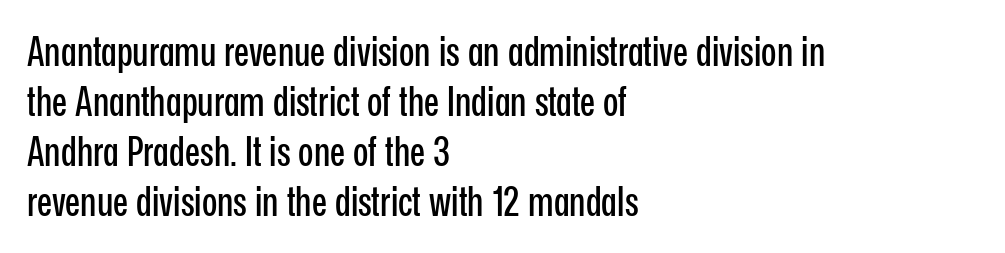
{"serif": "no", "italic": "no", "width": "condensed", "stroke_contrast": "low", "x_height": "medium", "monospaced": "no", "underline": "no", "align": "left", "line_spacing": "normal", "line_spacing_ratio": 1.25, "letter_spacing": "normal", "letter_spacing_em": 0.0, "glyph_px": 40}
